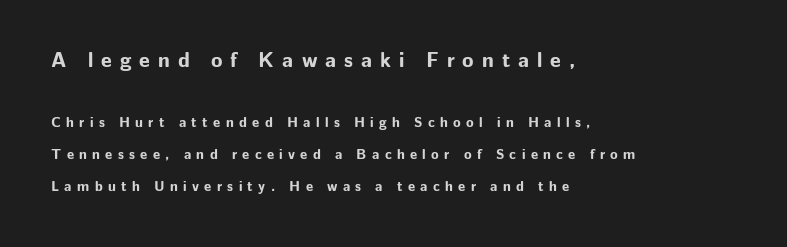
The lettering holds an erect, upright posture throughout. Every letter is thick-stroked: bold, no question. A great deal of white space separates one row of letters from the next. A classic flush-left, rag-right setting is used for this passage. The passage shown is not underscored anywhere. Whoever set this made the first block the dominant, larger element.
